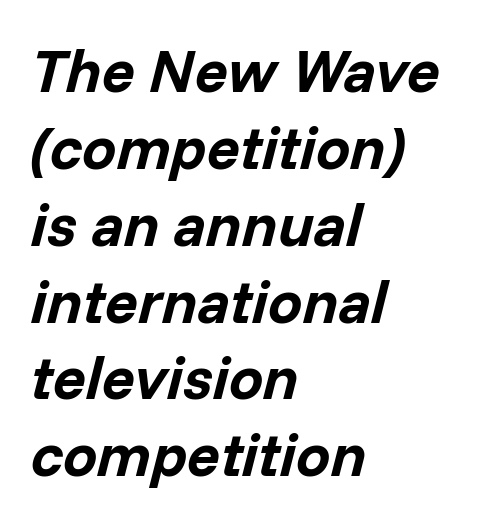
Q: Is the text bold? A: Yes.
Q: Is the text italic (slanted)? A: Yes, it leans right by about 14 degrees.
Q: Is the text underlined? A: No.
Q: How is the paragraph aligned? A: Left-aligned.
Q: Is the spacing between letters normal or unusually wide? A: Normal.
Q: Is the spacing between lines tight, normal or loose? A: Normal.
Q: Width (condensed, normal, or wide)? A: Normal.
Q: Stroke contrast? A: Low.
Q: x-height? A: Medium.
Q: Monospaced? A: No.
